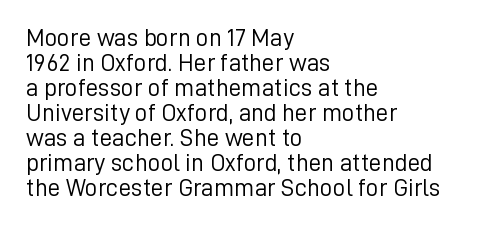
{"italic": "no", "bold": "no", "underline": "no", "align": "left", "line_spacing": "tight", "line_spacing_ratio": 1.0, "letter_spacing": "normal", "letter_spacing_em": 0.0, "glyph_px": 25}
